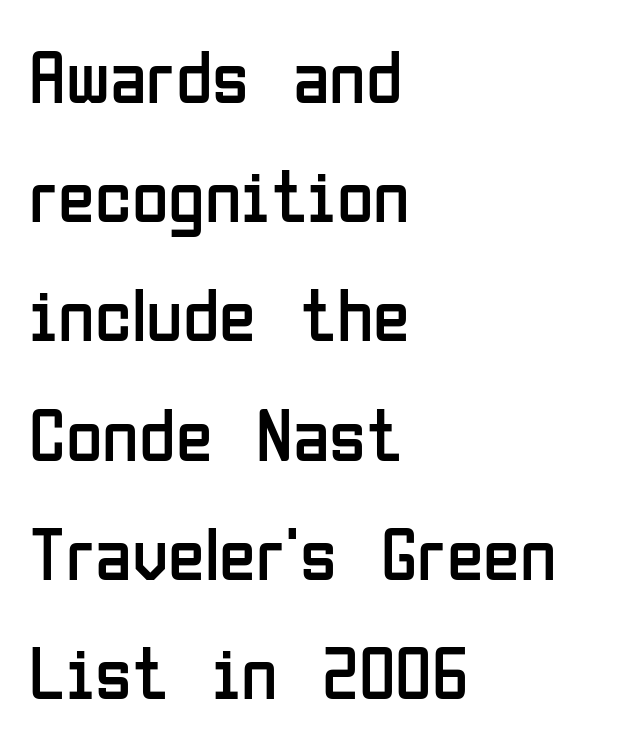
Q: Is the text bold? A: No.
Q: Is the text italic (slanted)? A: No, it is upright.
Q: Is the typeface a serif or a sans-serif typeface? A: Sans-serif.
Q: Is the text underlined? A: No.
Q: How is the paragraph aligned? A: Left-aligned.
Q: Is the spacing between letters normal or unusually wide? A: Normal.
Q: Is the spacing between lines tight, normal or loose? A: Normal.
Q: Width (condensed, normal, or wide)? A: Condensed.
Q: Stroke contrast? A: Low.
Q: x-height? A: Medium.
Q: Monospaced? A: No.
